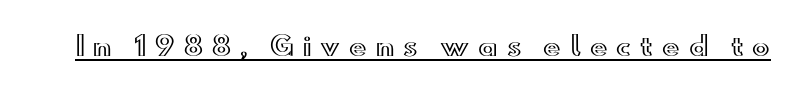
Q: Is the text italic (slanted)? A: No, it is upright.
Q: Is the text underlined? A: Yes.
Q: Is the spacing between letters normal or unusually wide? A: Unusually wide.
